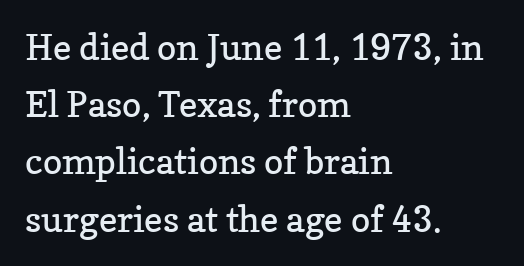
A quiet, ordinary-to-light weight characterises the typeface. Plain, unruled lines of type. Words appear dense and cohesive because spacing is normal. The font family rendered here belongs to the serif group. Spacing verdict: proportional, widths tailored to each character. The rows are spaced the way most documents space them.
